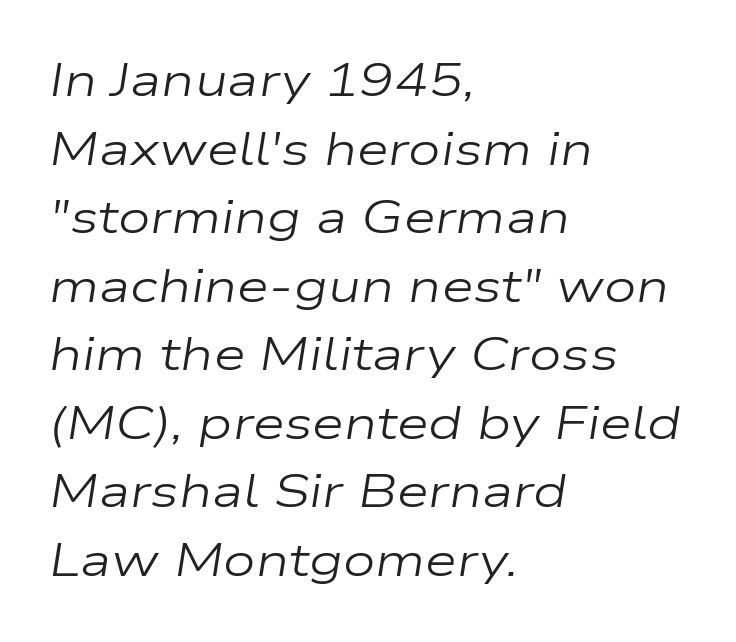
{"italic": "yes", "lean": "right", "slant_degrees": 9, "bold": "no", "weight": "regular", "width": "wide", "stroke_contrast": "low", "x_height": "medium", "monospaced": "no", "underline": "no", "align": "left", "line_spacing": "normal", "line_spacing_ratio": 1.49, "letter_spacing": "normal", "letter_spacing_em": 0.0, "glyph_px": 46}
